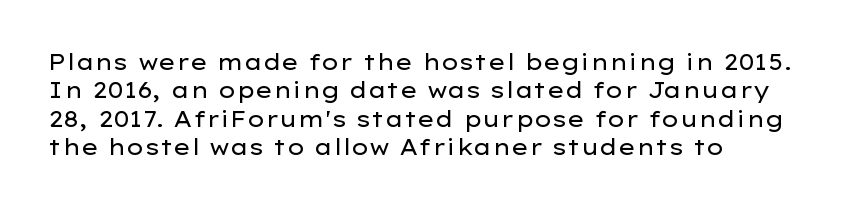
The image shows 22 px text type, upright; set left-aligned, normal line spacing (1.29x), normal letter spacing, not underlined.
